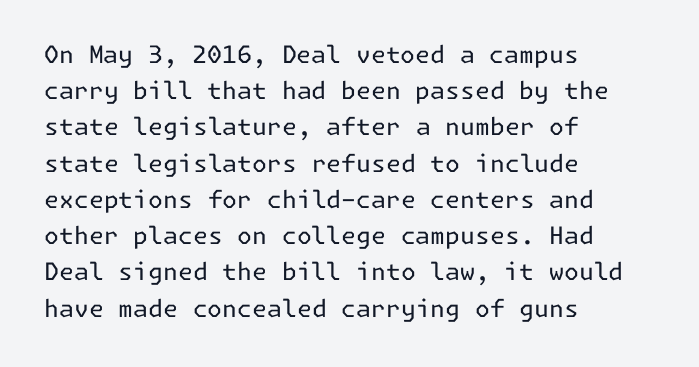
{"italic": "no", "bold": "no", "underline": "no", "align": "left", "line_spacing": "normal", "line_spacing_ratio": 1.51, "letter_spacing": "normal", "letter_spacing_em": 0.0, "glyph_px": 24}
